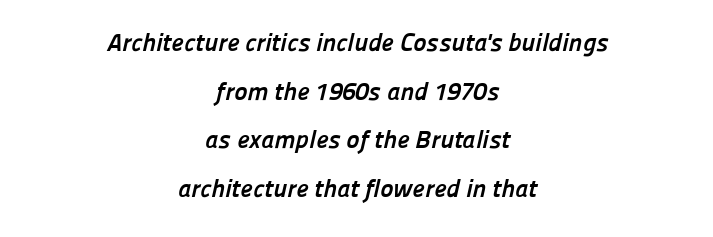
{"bold": "yes", "underline": "no", "align": "center", "line_spacing": "loose", "line_spacing_ratio": 1.95, "letter_spacing": "normal", "letter_spacing_em": 0.0, "glyph_px": 25}
